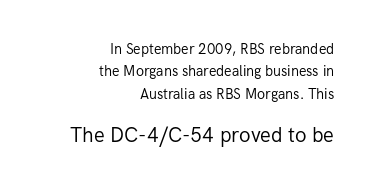
The cut favours lightness, reaching ordinary text weight at its darkest. The baseline area is clear. Glyph-to-glyph distance matches everyday printed text. Line ends are locked; line starts wander. These lines were composed using upright roman letters.
